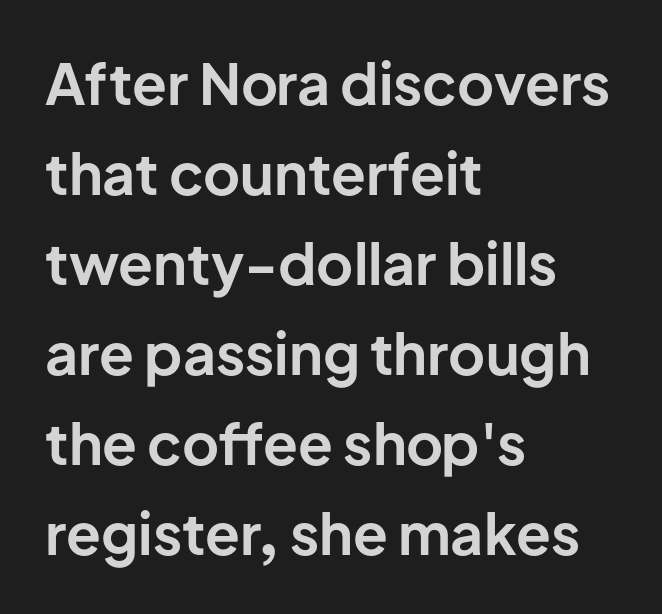
Q: Is the text bold? A: Yes.
Q: Is the text italic (slanted)? A: No, it is upright.
Q: Is the typeface a serif or a sans-serif typeface? A: Sans-serif.
Q: Is the text underlined? A: No.
Q: How is the paragraph aligned? A: Left-aligned.
Q: Is the spacing between letters normal or unusually wide? A: Normal.
Q: Is the spacing between lines tight, normal or loose? A: Normal.
Q: Width (condensed, normal, or wide)? A: Normal.
Q: Stroke contrast? A: Low.
Q: x-height? A: Medium.
Q: Monospaced? A: No.
